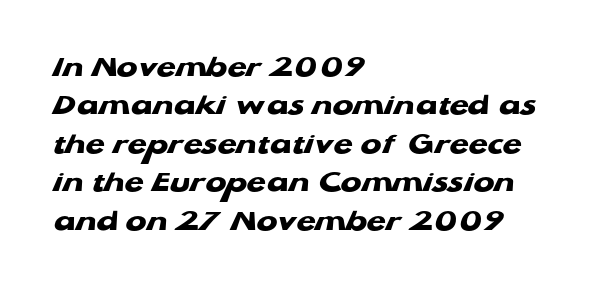
The image shows 31 px heavy, wide sans-serif type; set left-aligned, line spacing 1.24x, normal letter spacing, not underlined; low stroke contrast and a medium x-height.
